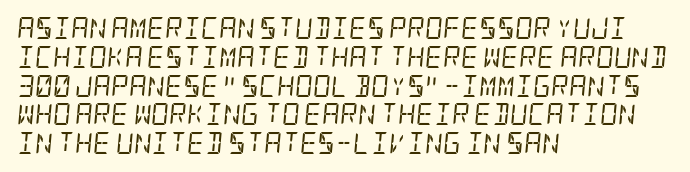
Any mark beneath the type? The region is blank. This block has exactly the height ordinary leading produces. The typesetting does not lean heavy: it is not bold. Tracking here is standard; glyphs follow each other at the usual distance. Layout note: lines flush left. It's the slanting kind of type.
